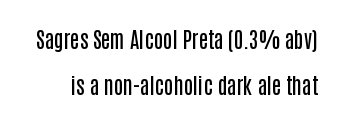
This sample trades compactness for vertical openness between lines. Posture: straight, roman, zero tilt. This rendering leaves character spacing at its baseline value. Descenders hang freely into open space. Every letter is mildly thick-stroked: semibold rather than bold.
